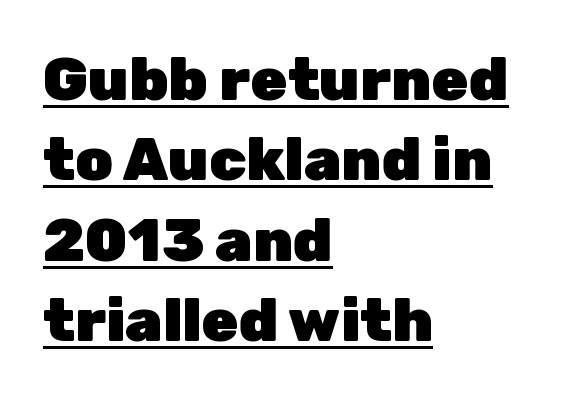
In designer terms, the underline attribute is active on this setting. In CSS terms this would be text-align: left. The passage shown stacks its lines at a standard gap. Spacing between characters is what you'd get straight out of the box. Heavy, bold letterforms.
